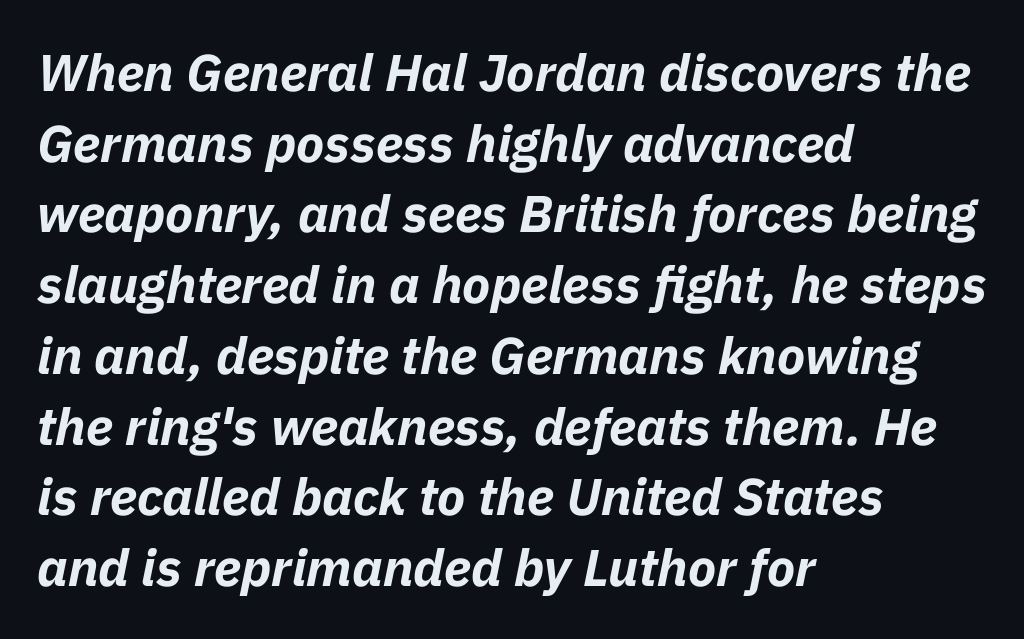
The image shows 52 px bold type, italic (leaning right); set left-aligned, normal line spacing (1.36x), normal letter spacing, not underlined; low stroke contrast and a medium x-height.
